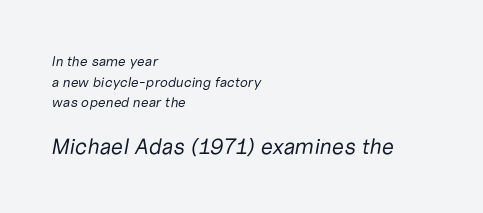
{"italic": "yes", "lean": "right", "slant_degrees": 10, "bold": "no", "underline": "no", "align": "left", "line_spacing": "normal", "line_spacing_ratio": 1.48, "letter_spacing": "normal", "letter_spacing_em": 0.0, "larger_block": "second", "size_ratio": 1.57, "glyph_px": 22}
